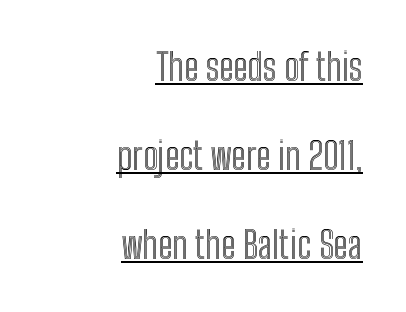
Q: Is the text italic (slanted)? A: No, it is upright.
Q: Is the text underlined? A: Yes.
Q: How is the paragraph aligned? A: Right-aligned.
Q: Is the spacing between letters normal or unusually wide? A: Normal.
Q: Is the spacing between lines tight, normal or loose? A: Loose.
Q: Width (condensed, normal, or wide)? A: Condensed.
Q: x-height? A: Medium.
Q: Monospaced? A: No.
